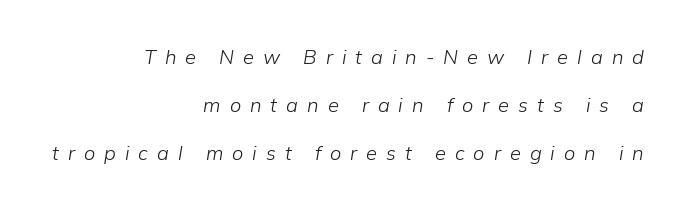
The image shows 20 px text type, italic (leaning right); set right-aligned, loose line spacing (2.39x), unusually wide letter spacing (+0.45 em), not underlined.
